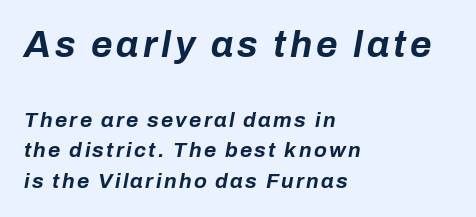
{"italic": "yes", "lean": "right", "slant_degrees": 10, "bold": "yes", "weight": "bold", "width": "normal", "stroke_contrast": "low", "x_height": "medium", "monospaced": "no", "underline": "no", "align": "left", "line_spacing": "normal", "line_spacing_ratio": 1.46, "larger_block": "first", "size_ratio": 1.76, "glyph_px": 37}
